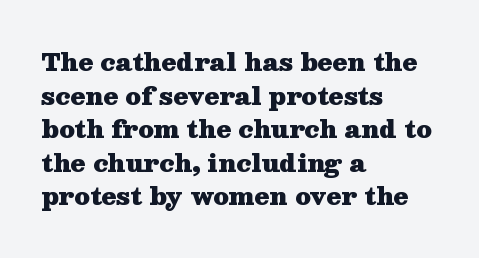
Any mark beneath the type? The region is blank. Regular leading. The face used here is rendered with its standard letterfit. These words are printed bold, with thick strokes throughout. Italic? Not at all — the glyphs are vertical. Left-aligned paragraph, ragged on the right.
